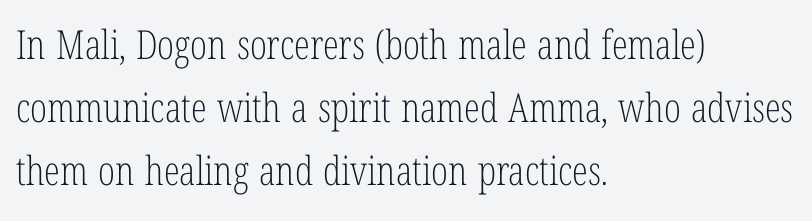
The image shows 40 px light, condensed serif type, upright; set left-aligned, normal line spacing (1.57x), normal letter spacing, not underlined; low stroke contrast and a medium x-height.
